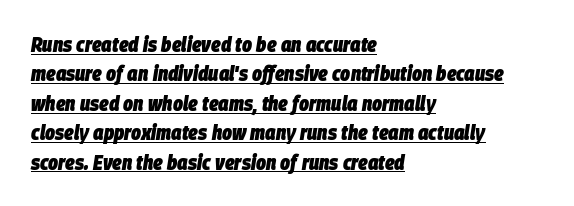
The image shows 21 px bold type, italic (leaning right); set left-aligned, normal line spacing (1.4x), normal letter spacing, underlined.
